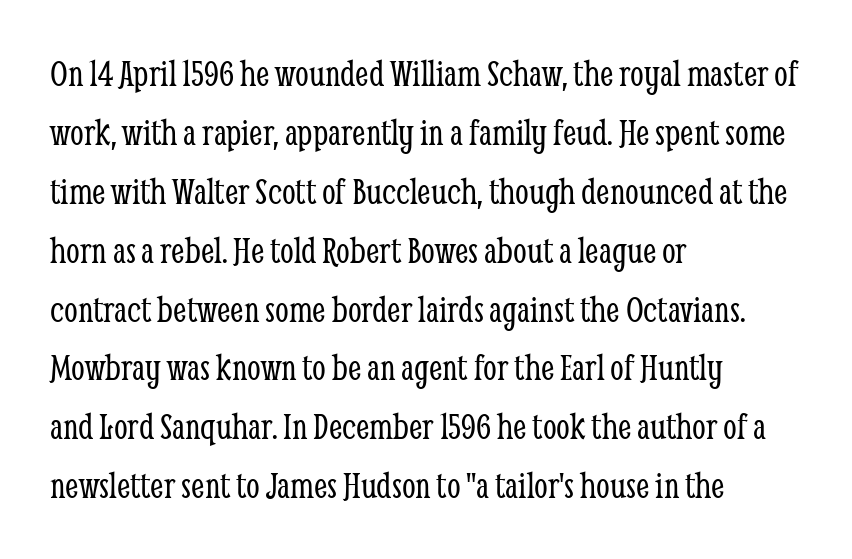
The image shows 39 px light, condensed serif type, upright; set left-aligned, normal line spacing (1.51x), normal letter spacing, not underlined; low stroke contrast and a medium x-height.
